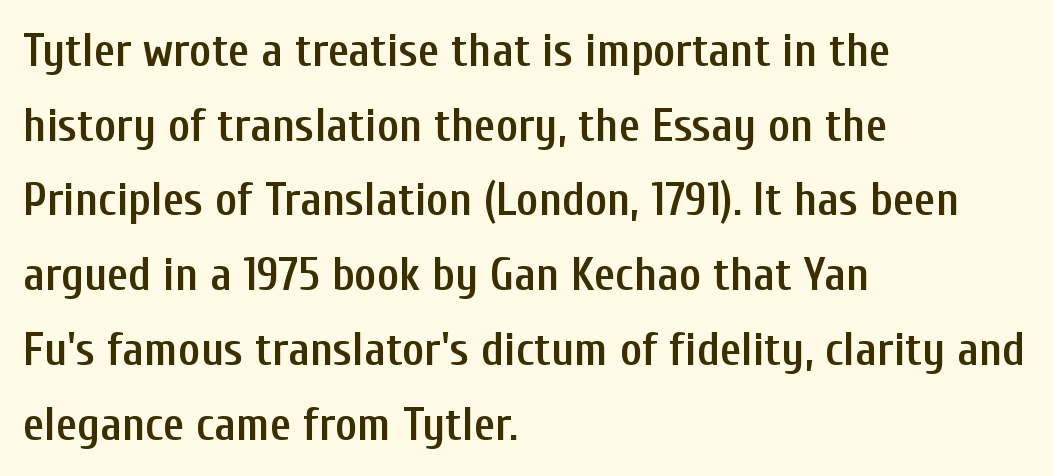
The image shows 47 px semibold, condensed sans-serif type, upright; set left-aligned, normal line spacing (1.59x), normal letter spacing, not underlined; low stroke contrast and a medium x-height.
